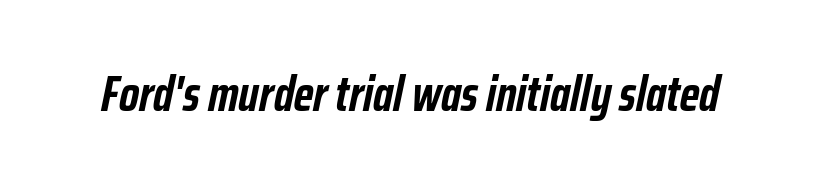
Plenty of ink on the page — the face is bold. These lines keep a tight, regular rhythm from letter to letter. Here the designer chose a conventional face with non-uniform glyph widths. Is the type slanted? Yes — the strokes lean at a clear angle.
